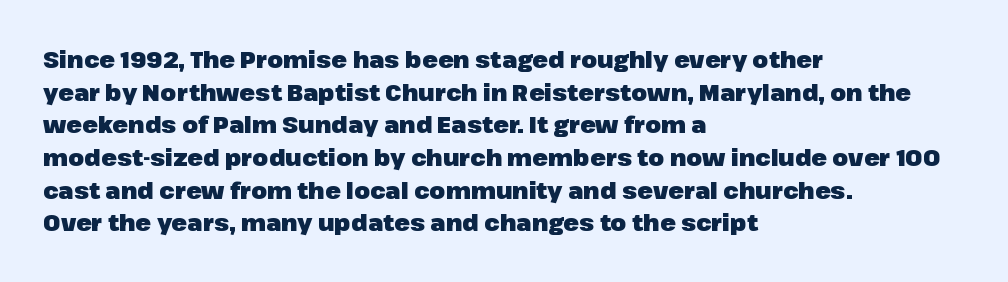
{"italic": "no", "bold": "yes", "underline": "no", "align": "left", "line_spacing": "normal", "line_spacing_ratio": 1.42, "letter_spacing": "normal", "letter_spacing_em": 0.0, "glyph_px": 23}
